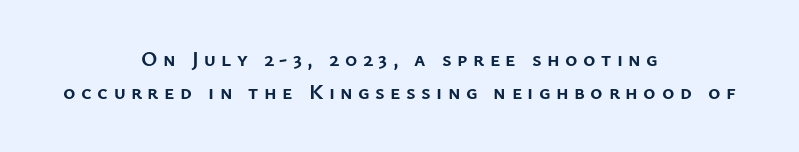
{"italic": "no", "bold": "yes", "underline": "no", "align": "center", "line_spacing": "normal", "line_spacing_ratio": 1.56, "letter_spacing": "wide", "letter_spacing_em": 0.26, "glyph_px": 21}
